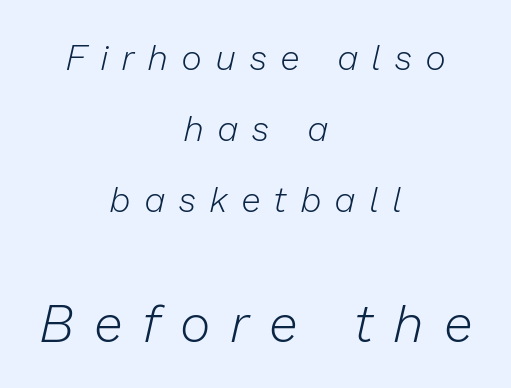
The image shows 52 px light type, italic (leaning right); set centered, loose line spacing (2.03x), unusually wide letter spacing (+0.42 em), not underlined; the second (bottom) block is 1.49x larger; low stroke contrast and a medium x-height.
